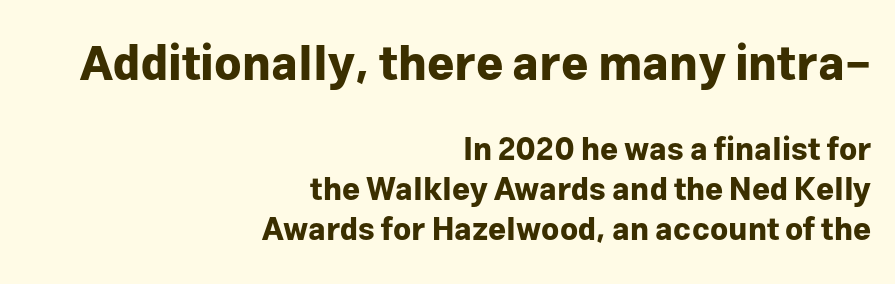
Posture: vertical. The lines in this sample share a right terminus and differ only in where they begin. Does the leading feel generous? No, just average. The rendering shows plain stroke endings on the letterforms — a sans-serif design. Weight check: bold — yes, fully. Tracking value appears to be zero — textbook default spacing.
